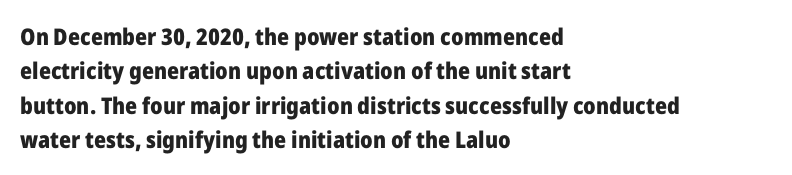
The image shows 23 px bold type, upright; set left-aligned, normal line spacing (1.49x), normal letter spacing, not underlined.
